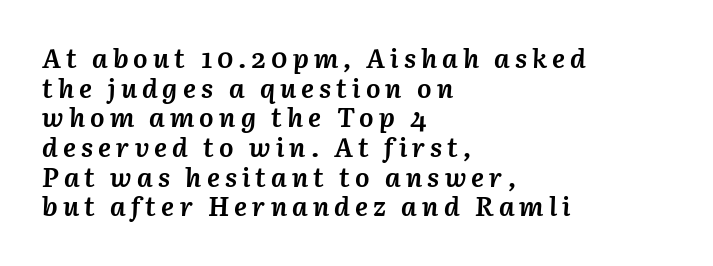
{"italic": "yes", "lean": "right", "slant_degrees": 3, "bold": "yes", "underline": "no", "align": "left", "line_spacing": "tight", "line_spacing_ratio": 1.1, "glyph_px": 27}
